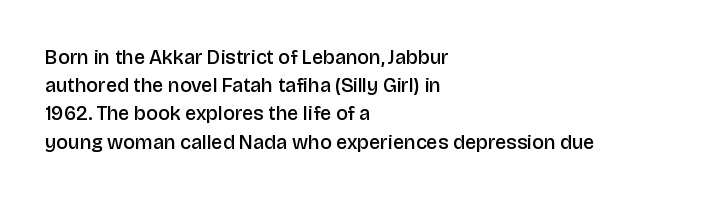
{"italic": "no", "bold": "semi", "underline": "no", "align": "left", "line_spacing": "normal", "line_spacing_ratio": 1.41, "letter_spacing": "normal", "letter_spacing_em": 0.0, "glyph_px": 20}
